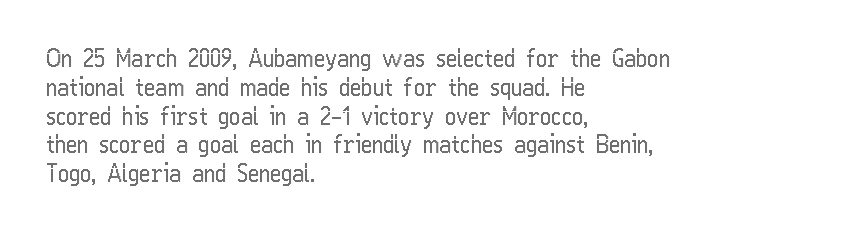
Q: Is the text italic (slanted)? A: No, it is upright.
Q: Is the text underlined? A: No.
Q: How is the paragraph aligned? A: Left-aligned.
Q: Is the spacing between letters normal or unusually wide? A: Normal.
